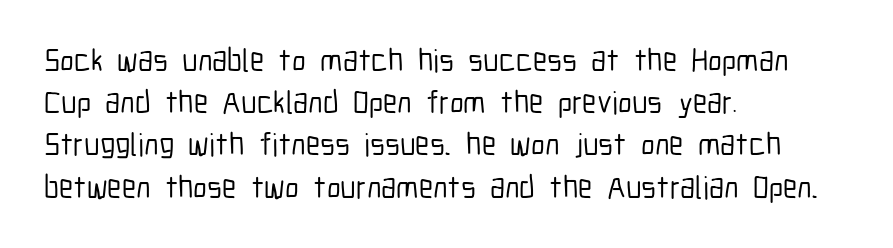
To sum up the face: it is a sans, with no serifs. The foot of each line stays bare and open. Where is the straight margin? On the left. How would I describe the line gaps? Plain and ordinary. Honestly, the letter spacing is just normal — you wouldn't notice it. Proportional: the letters do not fall into vertical columns.
